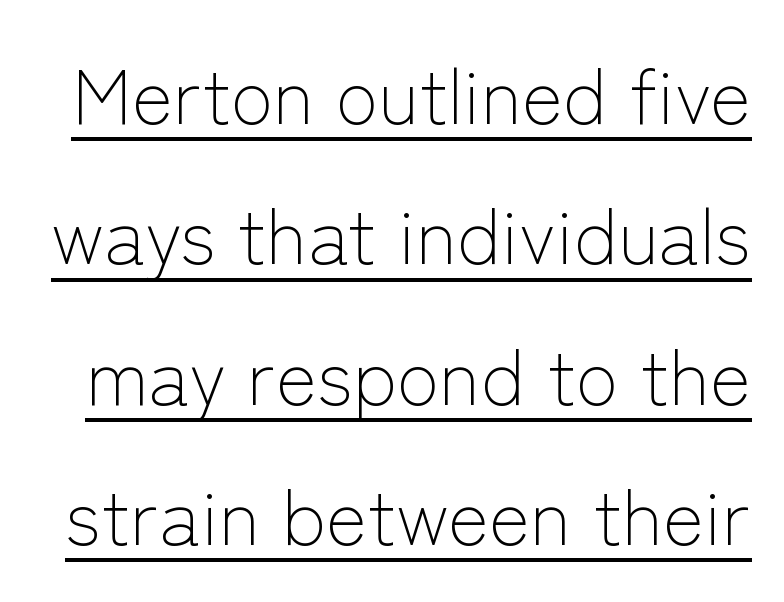
Note the varied advance widths — an 'i' is clearly narrower than an 'm'. Quick note: not italic, upright. The face used here is rendered with its standard letterfit. Observe the absence of serifs on each vertical stroke in this sample. Compared with a typical body face, this is equally light or lighter still. Every word sits above its own underline.
